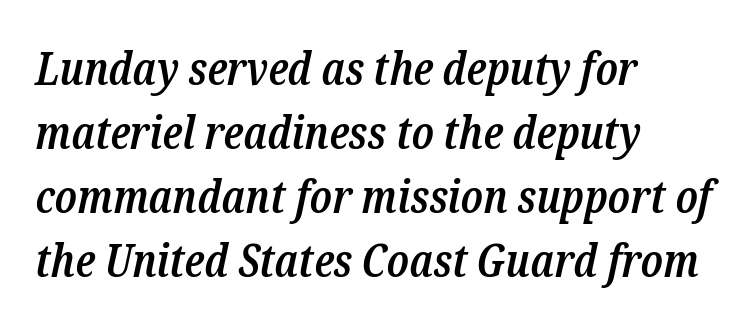
Q: Is the text bold? A: Semi-bold.
Q: Is the text italic (slanted)? A: Yes, it leans right by about 12 degrees.
Q: Is the typeface a serif or a sans-serif typeface? A: Serif.
Q: Is the text underlined? A: No.
Q: How is the paragraph aligned? A: Left-aligned.
Q: Is the spacing between letters normal or unusually wide? A: Normal.
Q: Is the spacing between lines tight, normal or loose? A: Normal.
Q: Width (condensed, normal, or wide)? A: Condensed.
Q: Stroke contrast? A: Low.
Q: x-height? A: Medium.
Q: Monospaced? A: No.
